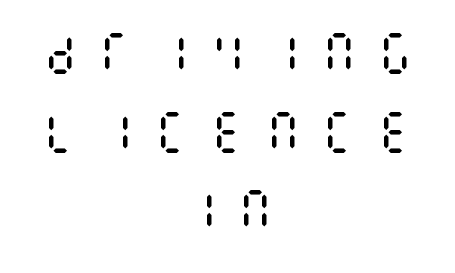
The image shows 45 px regular-weight, condensed type, upright; set centered, line spacing 1.75x, unusually wide letter spacing (+0.44 em), not underlined; medium stroke contrast and a large x-height.
